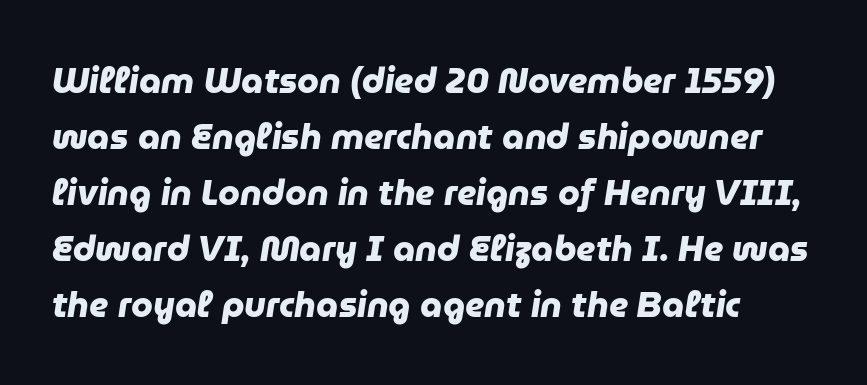
Heft: maximum for text — a bold. Each new line begins a customary step beneath the previous one. Glance below the letters and you will spot only blank space. Letterform terminals end flat and unadorned throughout the passage. Character widths vary here, with narrow letters taking less room than wide ones. The horizontal fit of the characters is conventional and even.
